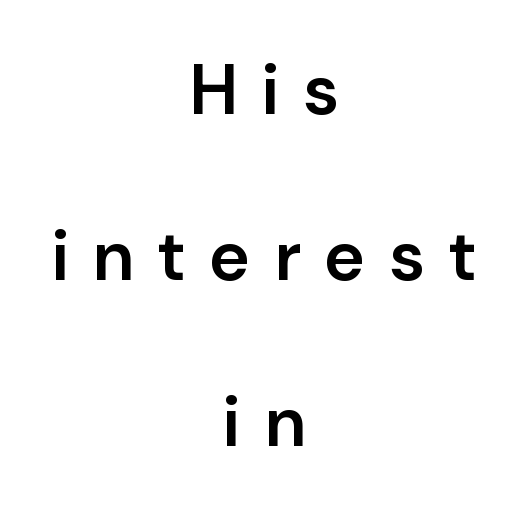
The image shows 70 px semibold sans-serif type, upright; set centered, loose line spacing (2.37x), unusually wide letter spacing (+0.33 em), not underlined; low stroke contrast and a medium x-height.
